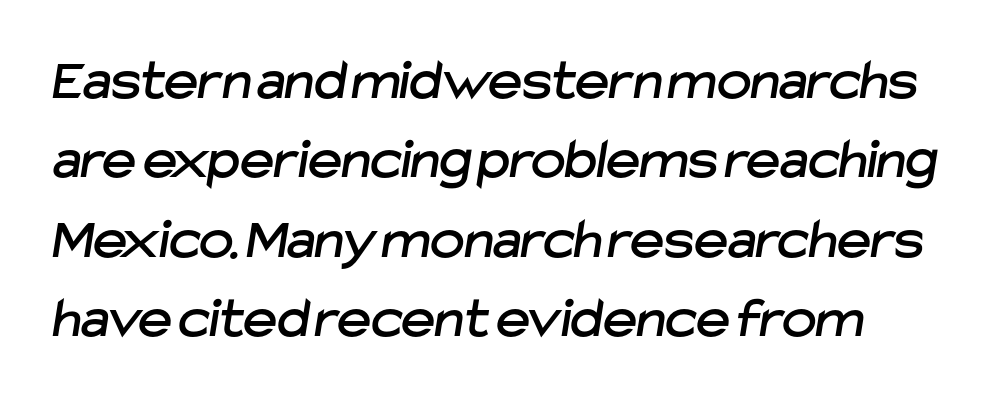
The image shows 58 px sans-serif type; set left-aligned, normal line spacing (1.37x), normal letter spacing, not underlined; low stroke contrast and a medium x-height.
